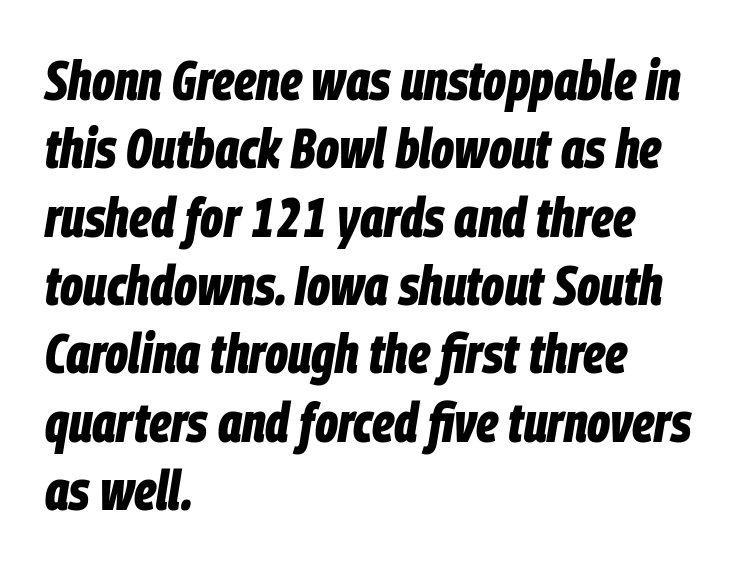
{"italic": "yes", "lean": "right", "slant_degrees": 9, "bold": "yes", "weight": "bold", "width": "condensed", "stroke_contrast": "low", "x_height": "large", "monospaced": "no", "underline": "no", "align": "left", "line_spacing_ratio": 1.22, "letter_spacing": "normal", "letter_spacing_em": 0.0, "glyph_px": 56}
